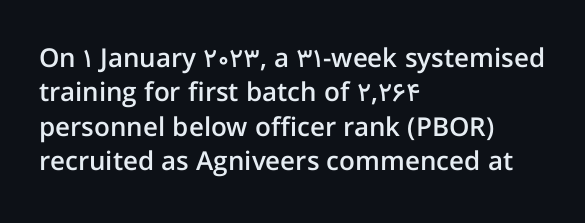
{"italic": "no", "bold": "semi", "underline": "no", "align": "left", "line_spacing": "normal", "line_spacing_ratio": 1.32, "letter_spacing": "normal", "letter_spacing_em": 0.0, "glyph_px": 26}
